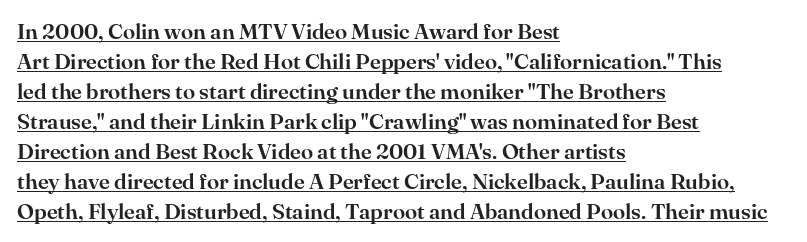
Q: Is the text italic (slanted)? A: No, it is upright.
Q: Is the text underlined? A: Yes.
Q: How is the paragraph aligned? A: Left-aligned.
Q: Is the spacing between letters normal or unusually wide? A: Normal.
Q: Is the spacing between lines tight, normal or loose? A: Normal.
